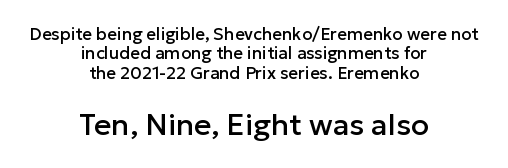
The image shows 30 px sans-serif type, upright; set centered, tight line spacing (1.14x), normal letter spacing, not underlined; the second (bottom) block is 1.76x larger; low stroke contrast and a medium x-height.
